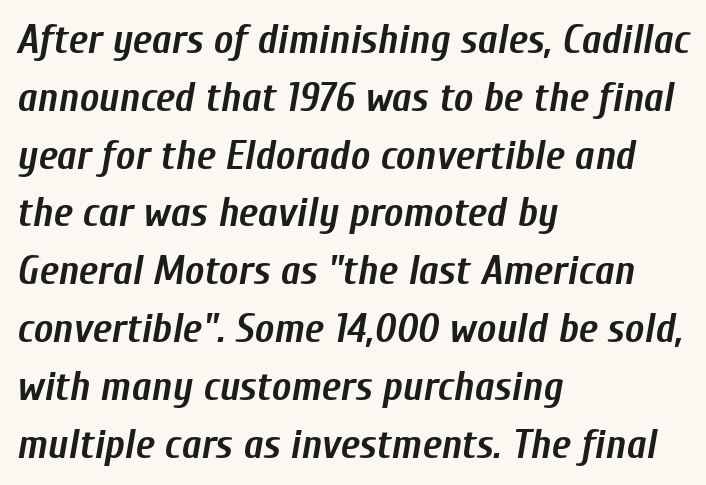
Q: Is the text bold? A: Yes.
Q: Is the text italic (slanted)? A: Yes, it leans right by about 10 degrees.
Q: Is the text underlined? A: No.
Q: How is the paragraph aligned? A: Left-aligned.
Q: Is the spacing between letters normal or unusually wide? A: Normal.
Q: Is the spacing between lines tight, normal or loose? A: Normal.
Q: Width (condensed, normal, or wide)? A: Condensed.
Q: Stroke contrast? A: Low.
Q: x-height? A: Medium.
Q: Monospaced? A: No.
